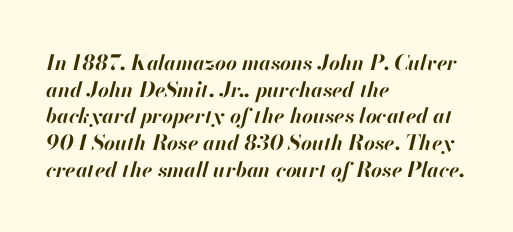
The image shows 21 px bold type, italic (leaning right); set left-aligned, normal line spacing (1.27x), normal letter spacing, not underlined.
